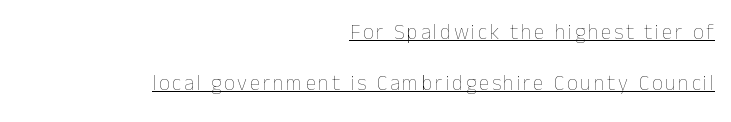
Q: Is the text bold? A: No.
Q: Is the text italic (slanted)? A: No, it is upright.
Q: Is the text underlined? A: Yes.
Q: How is the paragraph aligned? A: Right-aligned.
Q: Is the spacing between lines tight, normal or loose? A: Loose.
